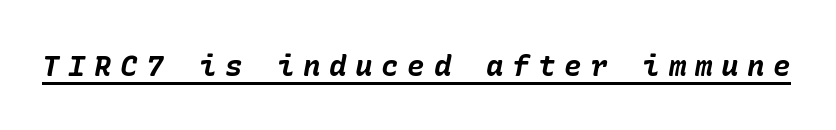
The image shows 29 px bold type, italic (leaning right); set unusually wide letter spacing (+0.3 em), underlined; low stroke contrast and a medium x-height.
